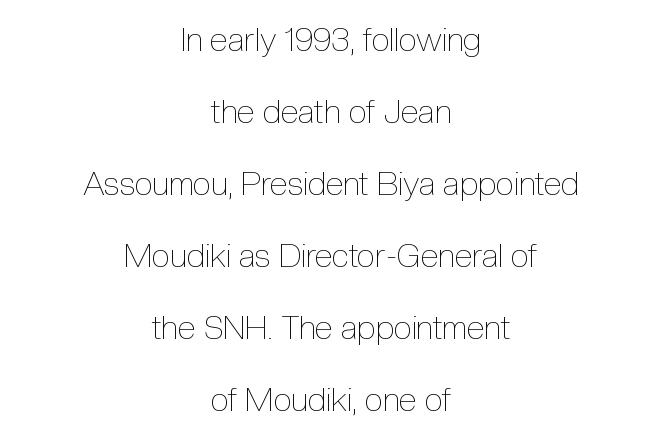
Default kerning and tracking; the words read as compact shapes. Centered paragraph, ragged on both sides. Weight class: somewhere from thin through regular. Check under the words: just untouched page.
